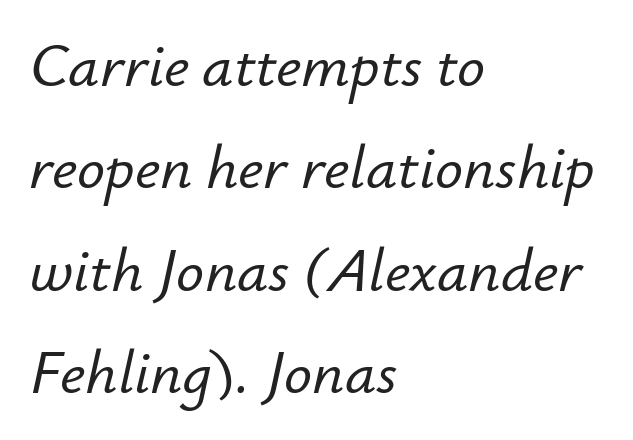
The image shows 62 px text type, italic (leaning right); set left-aligned, normal line spacing (1.65x), normal letter spacing, not underlined; low stroke contrast and a small x-height.
